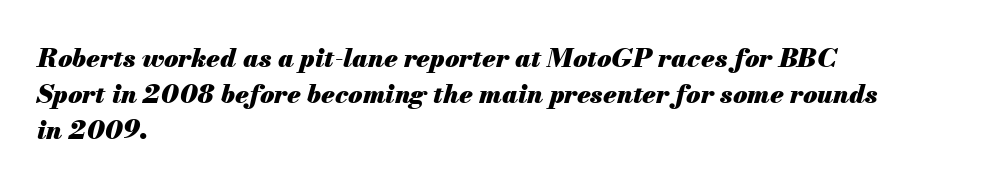
The image shows 26 px bold type, italic (leaning right); set left-aligned, normal line spacing (1.39x), normal letter spacing, not underlined.
